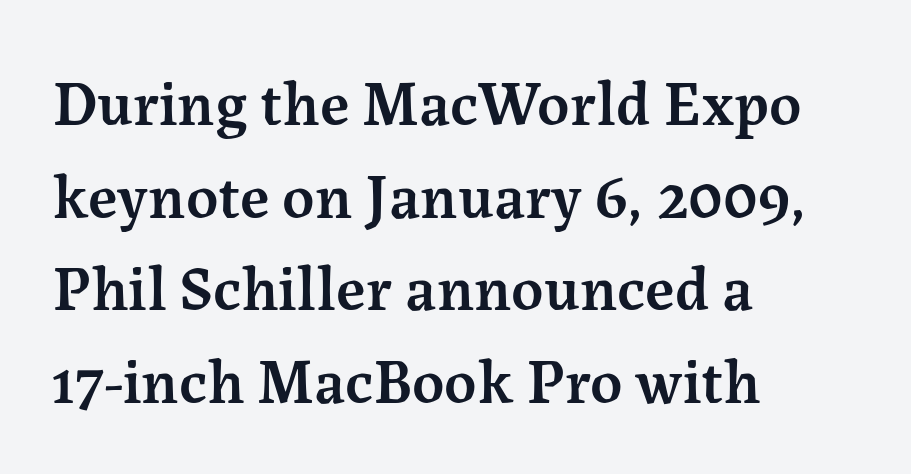
{"serif": "yes", "italic": "no", "bold": "semi", "weight": "semibold", "width": "normal", "stroke_contrast": "medium", "x_height": "medium", "monospaced": "no", "underline": "no", "align": "left", "line_spacing": "normal", "line_spacing_ratio": 1.47, "letter_spacing": "normal", "letter_spacing_em": 0.0, "glyph_px": 63}
